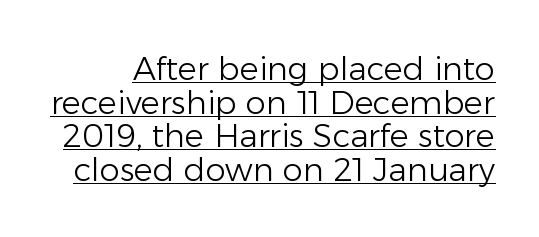
Q: Is the text bold? A: No.
Q: Is the text italic (slanted)? A: No, it is upright.
Q: Is the typeface a serif or a sans-serif typeface? A: Sans-serif.
Q: Is the text underlined? A: Yes.
Q: Is the spacing between letters normal or unusually wide? A: Normal.
Q: Is the spacing between lines tight, normal or loose? A: Tight.
Q: Width (condensed, normal, or wide)? A: Normal.
Q: Stroke contrast? A: Low.
Q: x-height? A: Medium.
Q: Monospaced? A: No.
